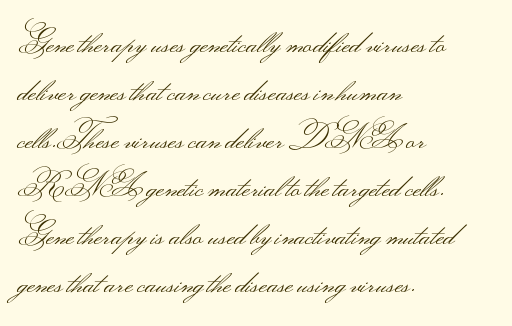
Q: Is the text bold? A: No.
Q: Is the text italic (slanted)? A: Yes.
Q: Is the typeface a serif or a sans-serif typeface? A: Sans-serif.
Q: Is the text underlined? A: No.
Q: How is the paragraph aligned? A: Left-aligned.
Q: Is the spacing between letters normal or unusually wide? A: Normal.
Q: Is the spacing between lines tight, normal or loose? A: Normal.
Q: Width (condensed, normal, or wide)? A: Wide.
Q: Stroke contrast? A: Medium.
Q: Monospaced? A: No.
